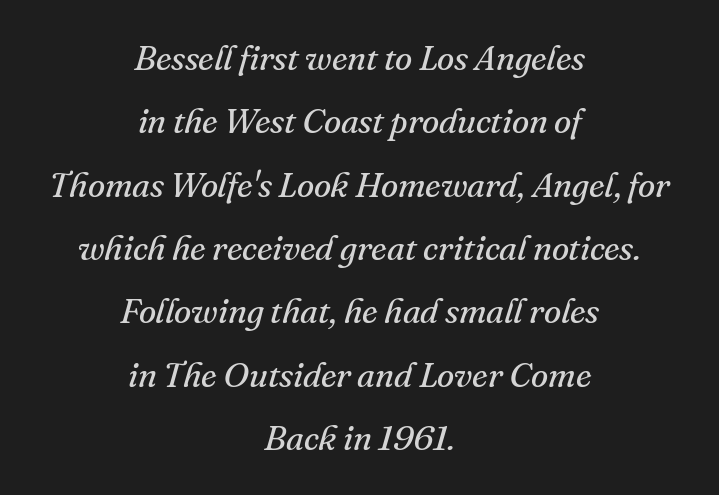
If you drew a line through each stem, it would be angled. Does the type have serifs? Yes, each stem ends in a small foot. No heavy texture on the line: the type isn't bold. You could not count columns in this text — the font is proportionally spaced. Horizontal alignment here is central, giving a formal, balanced look.
